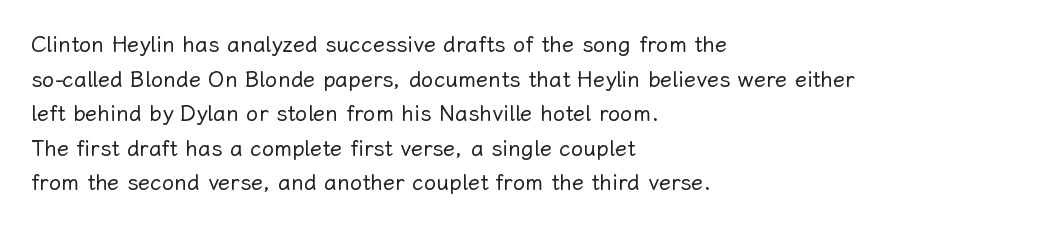
Q: Is the text bold? A: No.
Q: Is the text italic (slanted)? A: No, it is upright.
Q: Is the text underlined? A: No.
Q: How is the paragraph aligned? A: Left-aligned.
Q: Is the spacing between letters normal or unusually wide? A: Normal.
Q: Is the spacing between lines tight, normal or loose? A: Normal.
